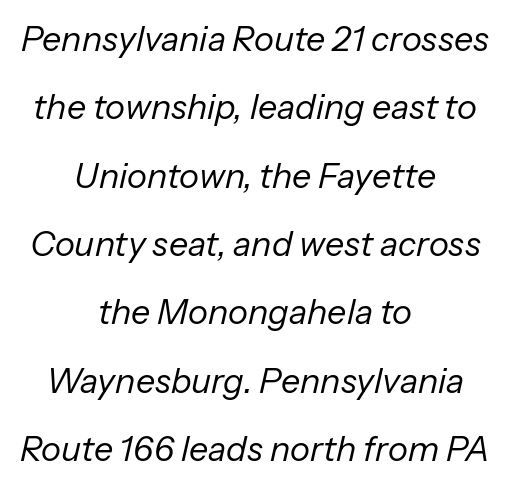
The image shows 34 px regular-weight type, italic (leaning right); set centered, loose line spacing (2.01x), normal letter spacing, not underlined; low stroke contrast and a medium x-height.
